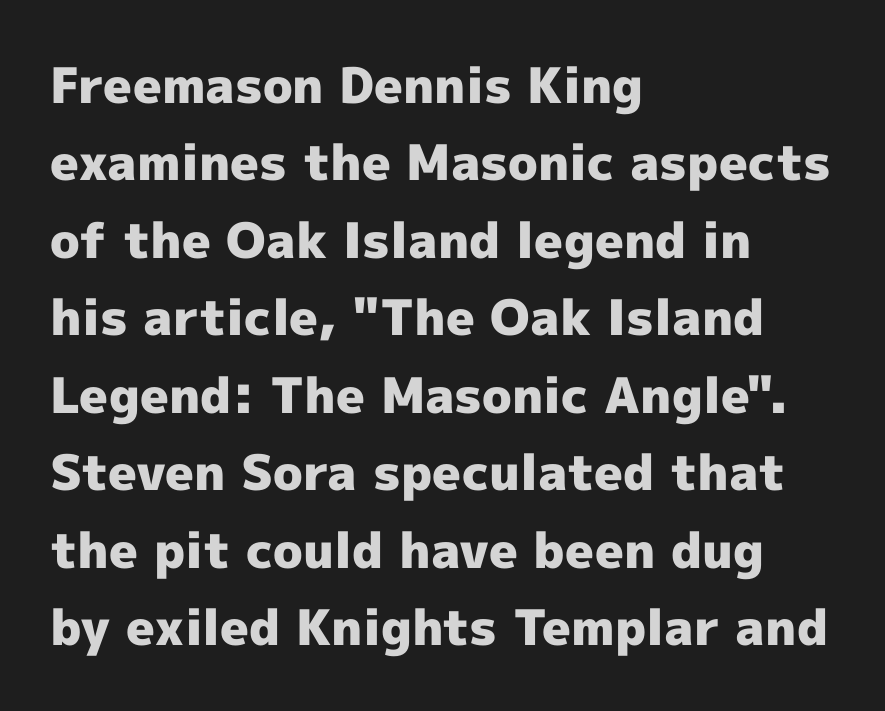
{"serif": "no", "italic": "no", "bold": "yes", "weight": "heavy", "width": "normal", "x_height": "medium", "monospaced": "no", "underline": "no", "align": "left", "line_spacing": "normal", "line_spacing_ratio": 1.58, "letter_spacing": "normal", "letter_spacing_em": 0.0, "glyph_px": 49}
